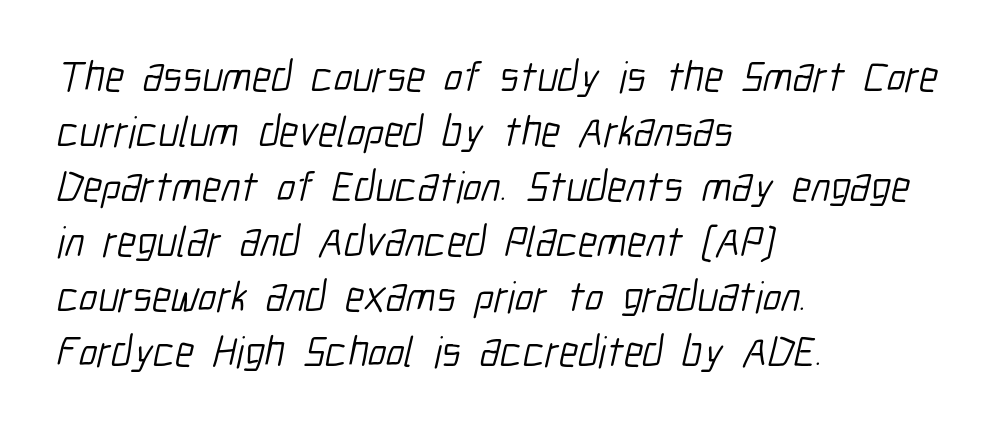
The image shows 43 px light, condensed sans-serif type; set left-aligned, normal line spacing (1.28x), normal letter spacing, not underlined; low stroke contrast and a medium x-height.
